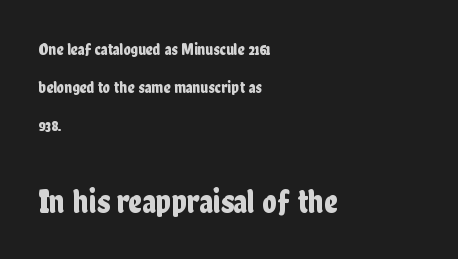
These lines were composed using upright roman letters. Regarding serifs, this sample does without them. Descender tails drop into unmarked territory. The face used here appears at its bigger size in the lower chunk.
